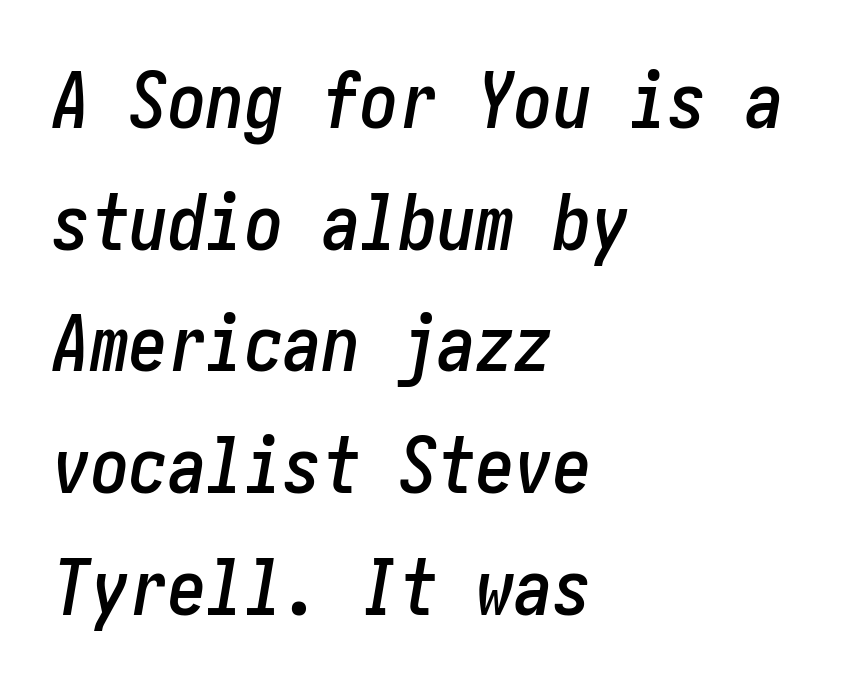
Check the space under the baseline: it is left empty. If you drew a line through each stem, it would be angled. The rendering keeps characters at their native spacing. Line beginnings align vertically; line endings do not. The rows are spaced the way most documents space them.
